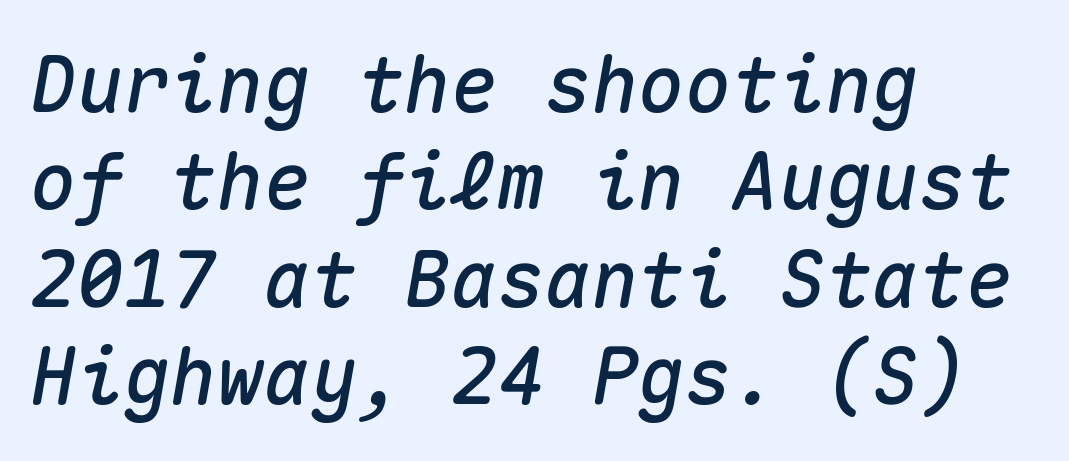
The image shows 78 px text type, italic (leaning right), monospaced; set left-aligned, normal line spacing (1.25x), normal letter spacing, not underlined; medium stroke contrast and a medium x-height.
